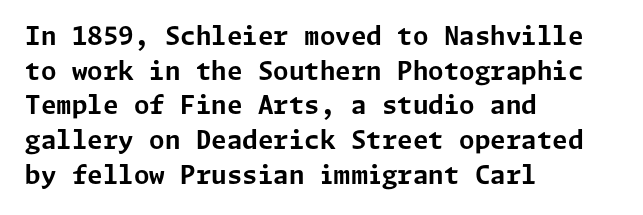
Q: Is the text bold? A: Yes.
Q: Is the text italic (slanted)? A: No, it is upright.
Q: Is the text underlined? A: No.
Q: How is the paragraph aligned? A: Left-aligned.
Q: Is the spacing between letters normal or unusually wide? A: Normal.
Q: Is the spacing between lines tight, normal or loose? A: Normal.
